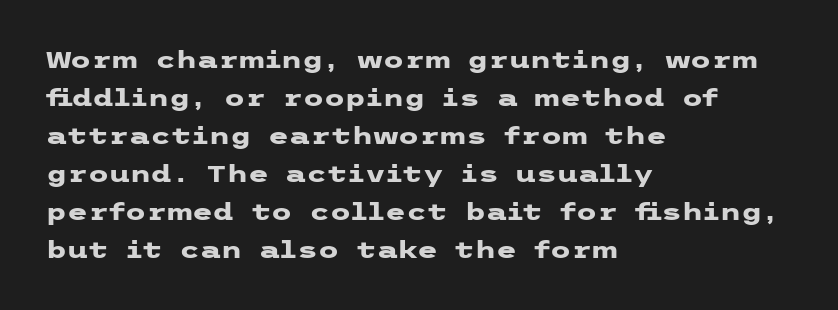
Q: Is the text bold? A: Yes.
Q: Is the text italic (slanted)? A: No, it is upright.
Q: Is the text underlined? A: No.
Q: How is the paragraph aligned? A: Left-aligned.
Q: Is the spacing between letters normal or unusually wide? A: Normal.
Q: Is the spacing between lines tight, normal or loose? A: Normal.
